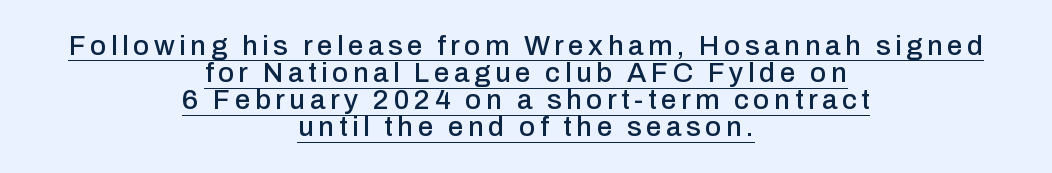
{"serif": "no", "italic": "no", "width": "normal", "stroke_contrast": "low", "x_height": "medium", "monospaced": "no", "underline": "yes", "align": "center", "line_spacing": "tight", "line_spacing_ratio": 0.97, "glyph_px": 28}
